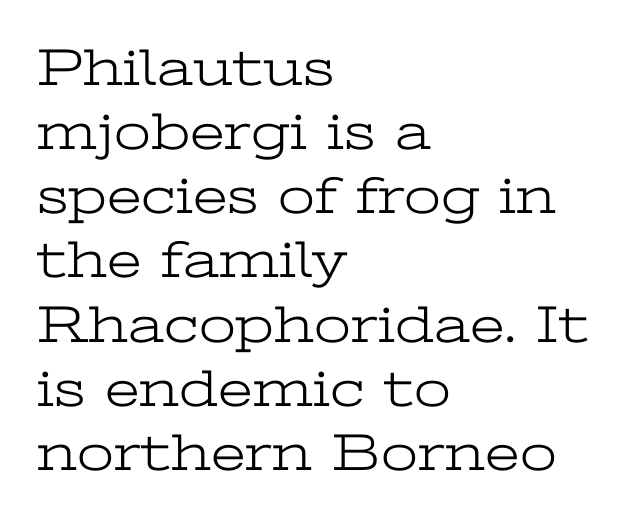
The image shows 53 px light, wide serif type, upright; set left-aligned, line spacing 1.21x, normal letter spacing, not underlined; low stroke contrast and a medium x-height.
